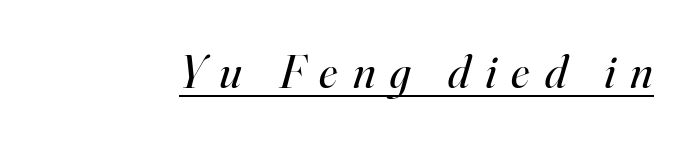
{"serif": "yes", "italic": "yes", "lean": "right", "slant_degrees": 16, "bold": "no", "weight": "regular", "width": "normal", "stroke_contrast": "high", "x_height": "small", "monospaced": "no", "underline": "yes", "letter_spacing": "wide", "letter_spacing_em": 0.32, "glyph_px": 47}
